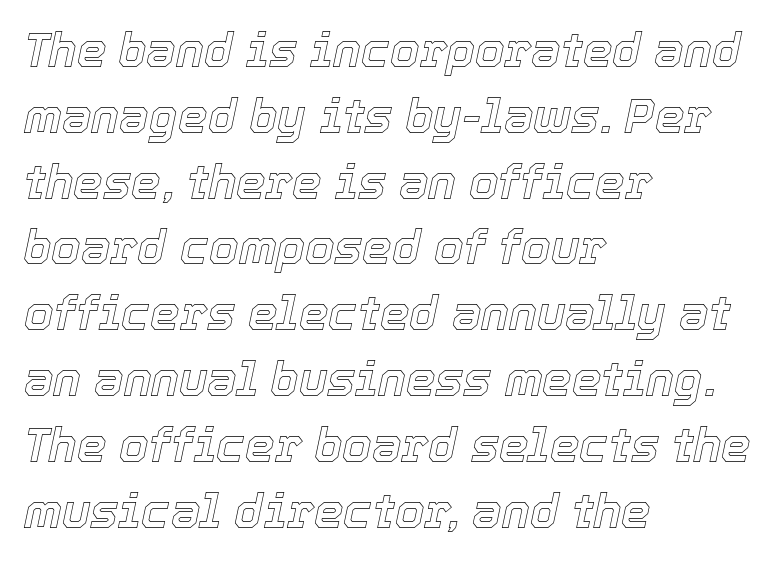
Q: Is the text italic (slanted)? A: Yes, it leans right by about 12 degrees.
Q: Is the text underlined? A: No.
Q: How is the paragraph aligned? A: Left-aligned.
Q: Is the spacing between letters normal or unusually wide? A: Normal.
Q: Is the spacing between lines tight, normal or loose? A: Normal.
Q: Width (condensed, normal, or wide)? A: Normal.
Q: x-height? A: Medium.
Q: Monospaced? A: No.
